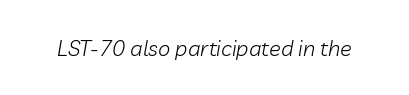
Q: Is the text bold? A: No.
Q: Is the text italic (slanted)? A: Yes, it leans right by about 10 degrees.
Q: Is the text underlined? A: No.
Q: Is the spacing between letters normal or unusually wide? A: Normal.
